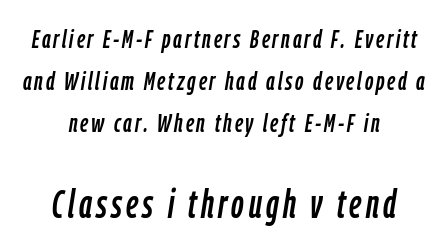
Glance below the letters and you will spot only blank space. A student would call this center alignment; a typographer would say set centered. Which chunk is bigger? The second one — the bottom block dwarfs the top. Notice how descenders clear the ascenders below comfortably — that's standard leading. The passage shown is typed in a proportional face where columns would drift. Rendered with sloped, italic letterforms.
